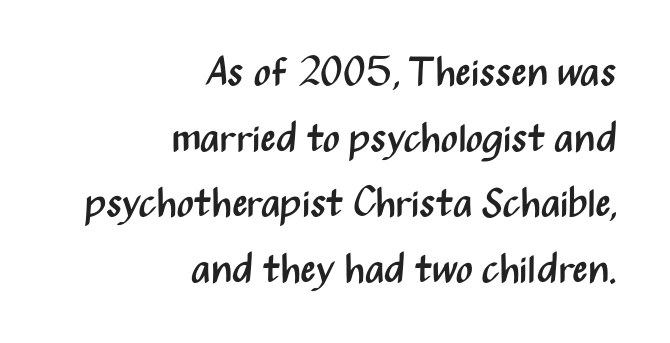
Q: Is the text bold? A: No.
Q: Is the text italic (slanted)? A: No, it is upright.
Q: Is the typeface a serif or a sans-serif typeface? A: Sans-serif.
Q: Is the text underlined? A: No.
Q: How is the paragraph aligned? A: Right-aligned.
Q: Is the spacing between letters normal or unusually wide? A: Normal.
Q: Is the spacing between lines tight, normal or loose? A: Normal.
Q: Width (condensed, normal, or wide)? A: Condensed.
Q: Stroke contrast? A: Medium.
Q: x-height? A: Medium.
Q: Monospaced? A: No.
